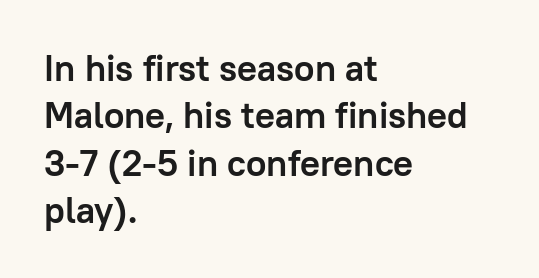
The image shows 37 px semibold sans-serif type, upright; set left-aligned, normal line spacing (1.28x), normal letter spacing, not underlined; low stroke contrast and a medium x-height.
